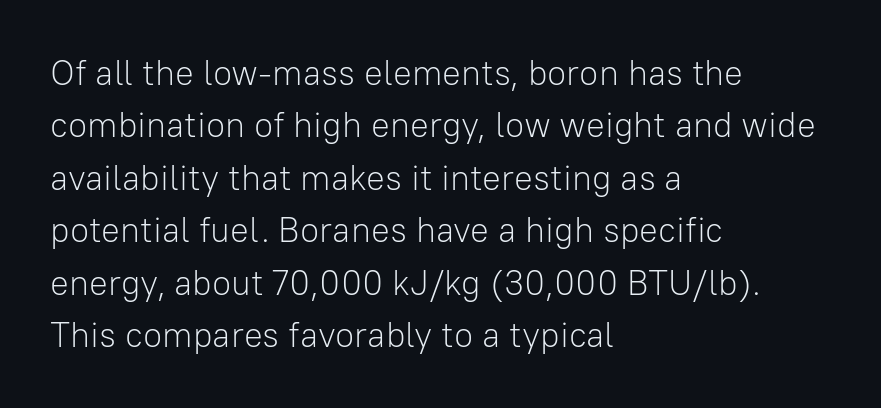
This reads as an unemphasized weight, regular at the heaviest. Do the letters lean? They stand straight. This rendering uses left alignment, leaving the right contour irregular. Caption: standard tracking, unaltered. The space between consecutive lines is moderate.
